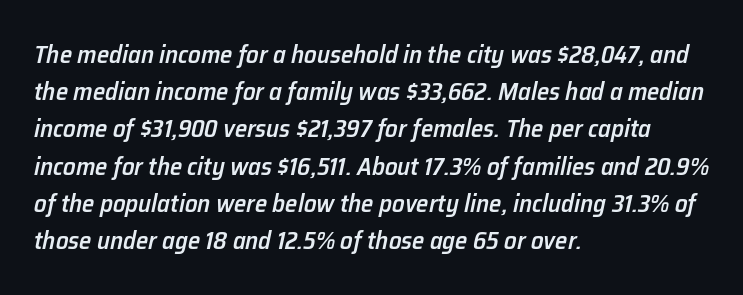
The image shows 25 px text type, italic (leaning right); set left-aligned, normal line spacing (1.49x), normal letter spacing, not underlined.
